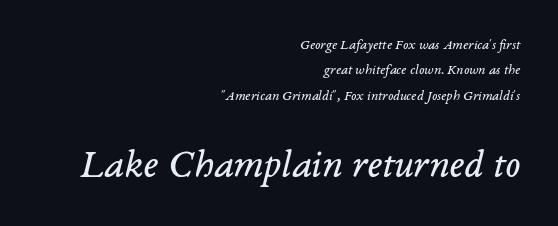
Q: Is the text bold? A: No.
Q: Is the text italic (slanted)? A: Yes, it leans right by about 14 degrees.
Q: Is the typeface a serif or a sans-serif typeface? A: Serif.
Q: Is the text underlined? A: No.
Q: How is the paragraph aligned? A: Right-aligned.
Q: Is the spacing between letters normal or unusually wide? A: Normal.
Q: Which block of text is set in a larger size, the first (top) or the second (bottom)? A: The second (bottom) one.
Q: Width (condensed, normal, or wide)? A: Normal.
Q: Stroke contrast? A: Low.
Q: x-height? A: Medium.
Q: Monospaced? A: No.
